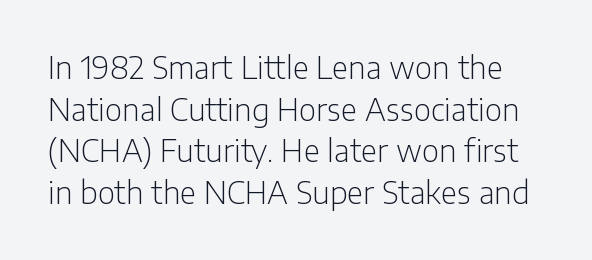
Nothing sits at the stroke ends, so this counts as sans-serif. Unmarked baselines from the first word to the last. Spacing verdict: proportional, widths tailored to each character. If you measured baseline to baseline, you'd find a middling distance.
